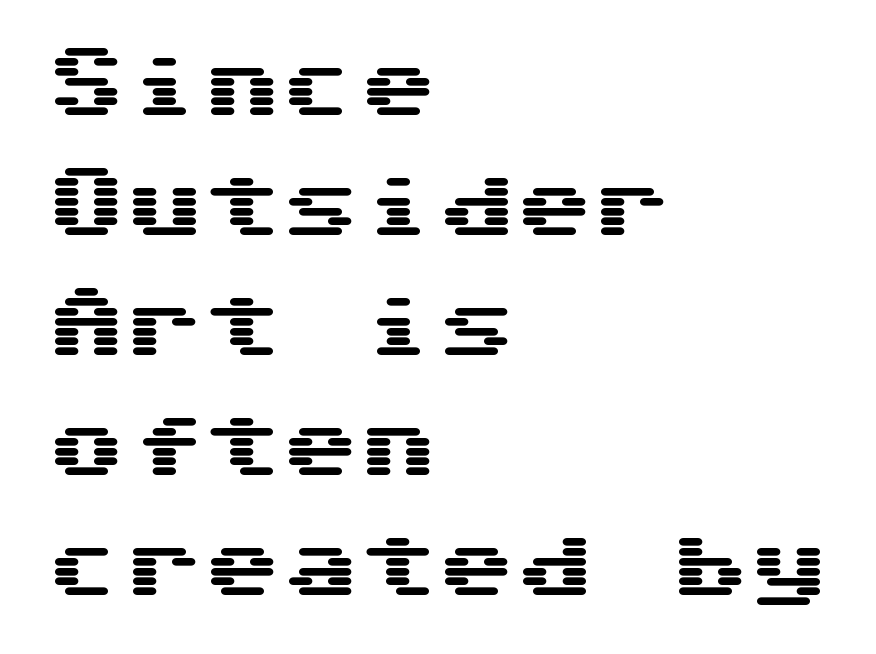
{"serif": "no", "italic": "no", "width": "wide", "stroke_contrast": "medium", "x_height": "medium", "underline": "no", "align": "left", "line_spacing": "normal", "line_spacing_ratio": 1.54, "letter_spacing": "normal", "letter_spacing_em": 0.0, "glyph_px": 78}
